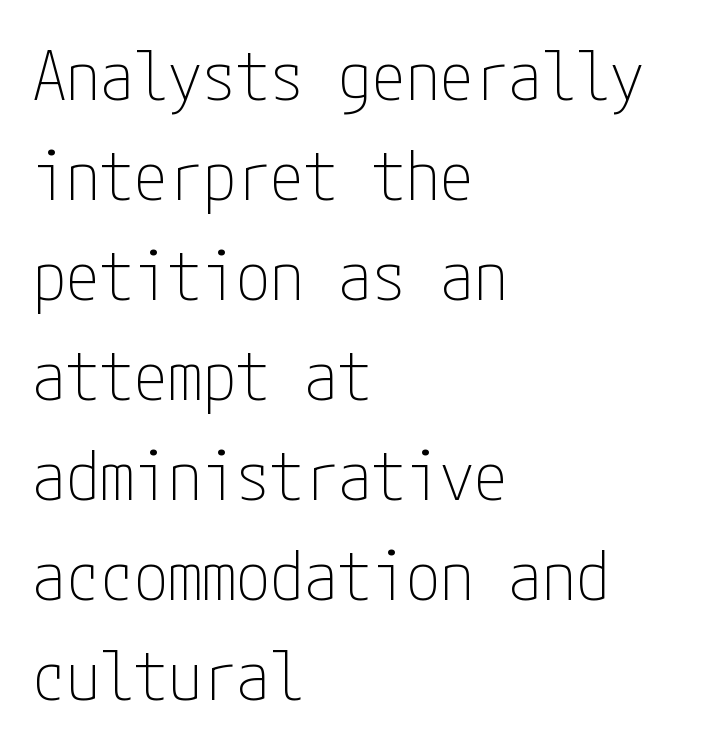
The image shows 68 px thin, condensed sans-serif type, upright; set left-aligned, normal line spacing (1.47x), normal letter spacing, not underlined; low stroke contrast and a medium x-height.
